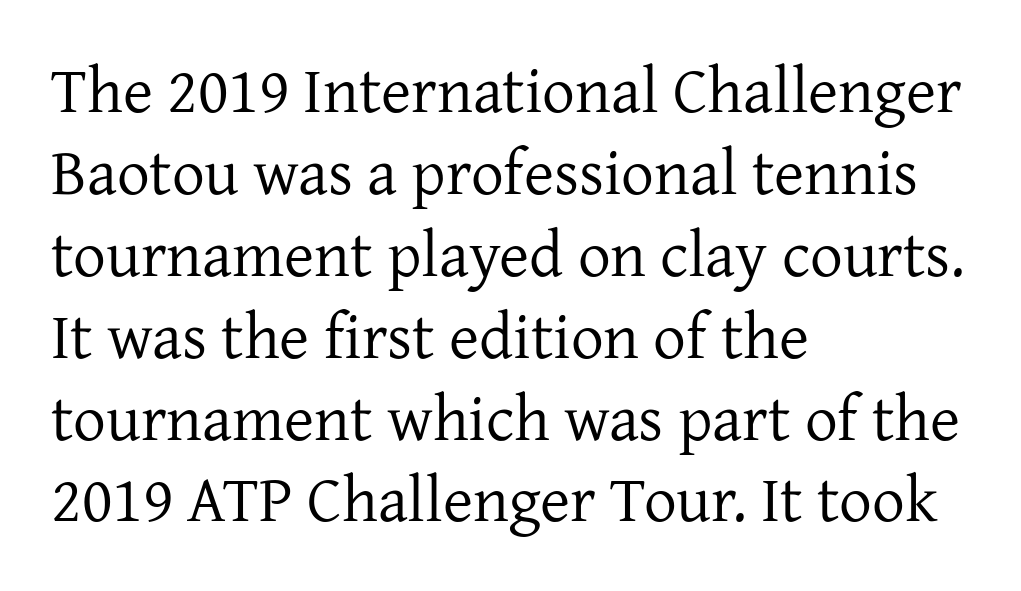
The image shows 65 px regular-weight serif type, upright; set left-aligned, normal line spacing (1.26x), normal letter spacing, not underlined; low stroke contrast and a medium x-height.
